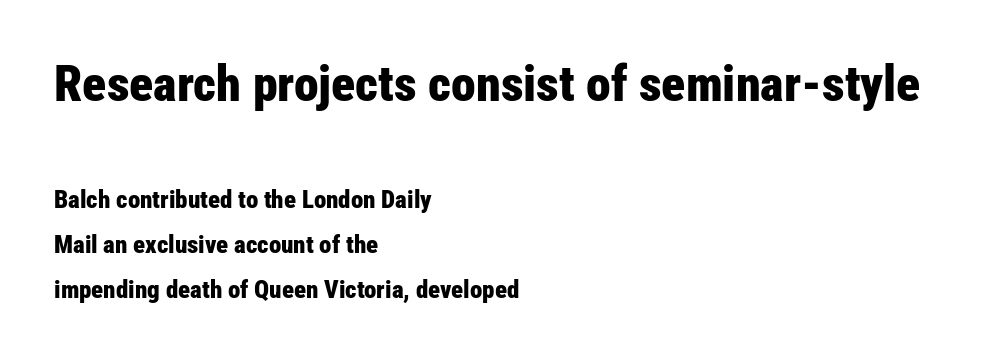
{"serif": "no", "italic": "no", "bold": "yes", "weight": "bold", "width": "condensed", "stroke_contrast": "low", "x_height": "medium", "monospaced": "no", "underline": "no", "align": "left", "line_spacing_ratio": 1.8, "letter_spacing": "normal", "letter_spacing_em": 0.0, "larger_block": "first", "size_ratio": 2.0, "glyph_px": 50}
